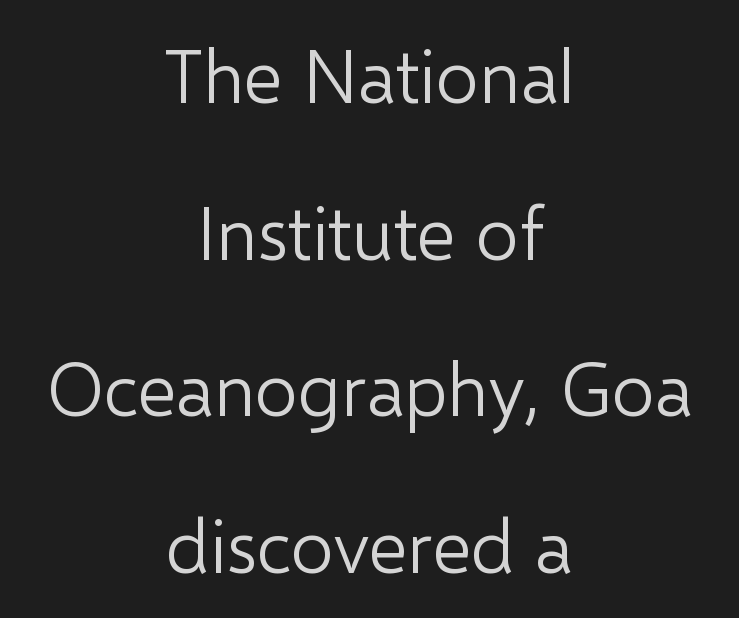
The image shows 75 px light sans-serif type, upright; set centered, loose line spacing (2.09x), normal letter spacing, not underlined; low stroke contrast and a medium x-height.
